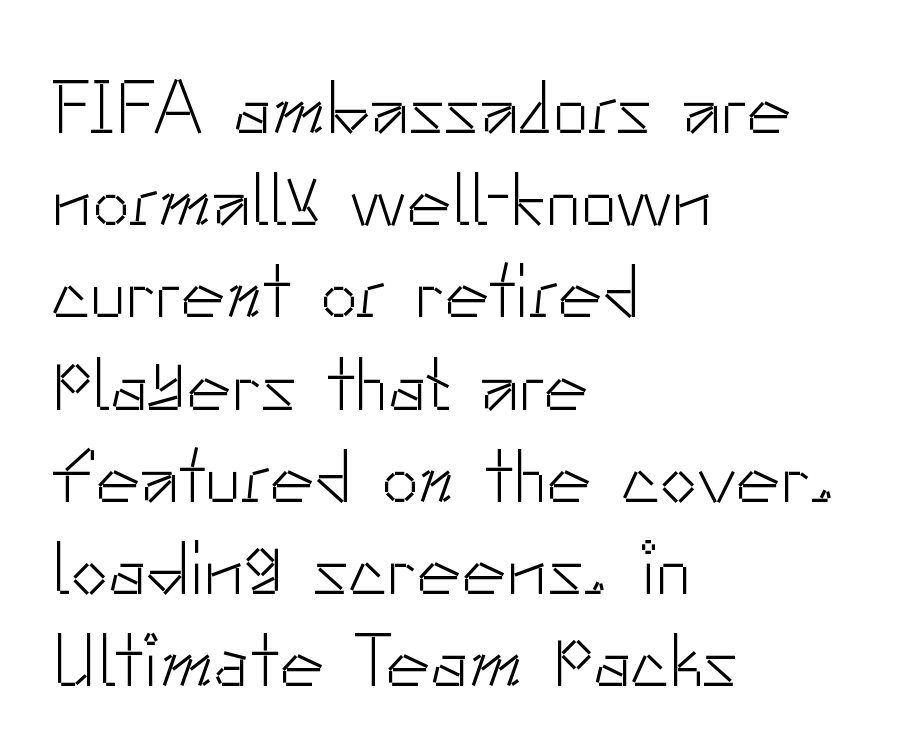
Q: Is the text bold? A: No.
Q: Is the text italic (slanted)? A: No, it is upright.
Q: Is the typeface a serif or a sans-serif typeface? A: Sans-serif.
Q: Is the text underlined? A: No.
Q: How is the paragraph aligned? A: Left-aligned.
Q: Is the spacing between letters normal or unusually wide? A: Normal.
Q: Width (condensed, normal, or wide)? A: Normal.
Q: Stroke contrast? A: Low.
Q: x-height? A: Small.
Q: Monospaced? A: No.
